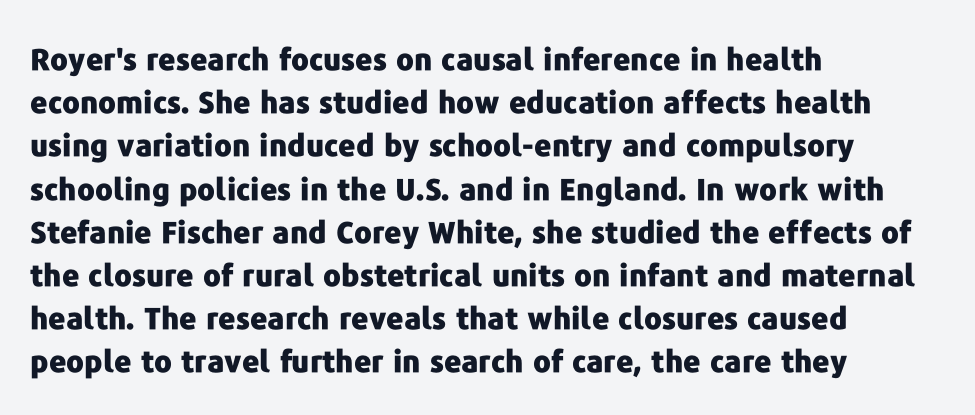
The image shows 30 px heavy sans-serif type, upright; set left-aligned, normal line spacing (1.44x), normal letter spacing, not underlined; low stroke contrast and a medium x-height.
